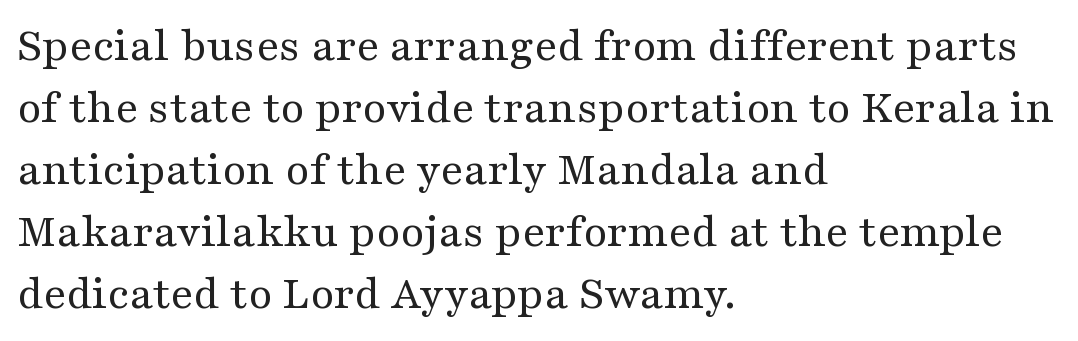
{"serif": "yes", "italic": "no", "bold": "no", "weight": "regular", "width": "wide", "stroke_contrast": "medium", "x_height": "medium", "monospaced": "no", "underline": "no", "align": "left", "line_spacing": "normal", "line_spacing_ratio": 1.29, "letter_spacing": "normal", "letter_spacing_em": 0.0, "glyph_px": 48}
